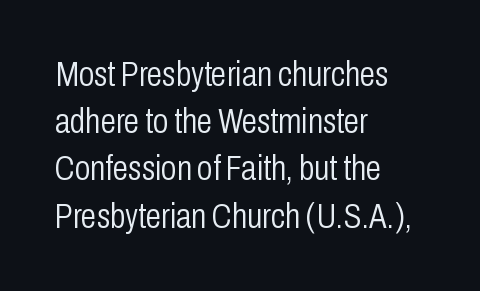
The image shows 35 px light, condensed sans-serif type, upright; set left-aligned, normal line spacing (1.35x), normal letter spacing, not underlined; low stroke contrast and a medium x-height.
